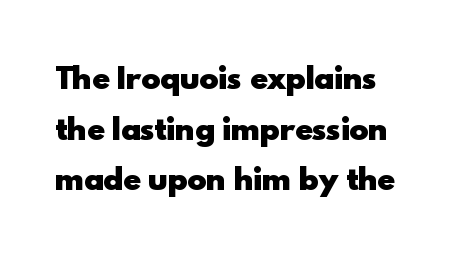
Every letter is thick-stroked: bold, no question. Characters follow at the spacing the type designer built in. The rendering uses natural spacing where letterforms have individual widths. Underlining? Definitely not there. Style check: upright. This sample uses a sans-serif face.
